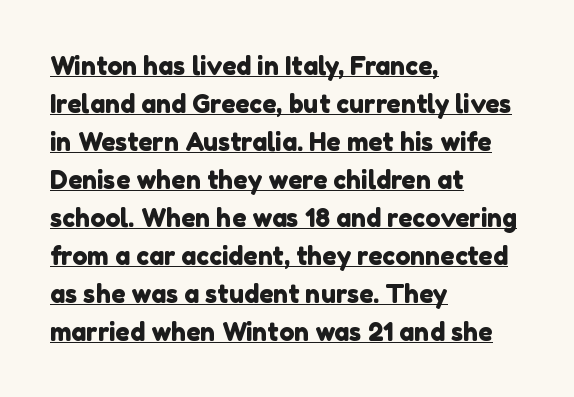
Q: Is the text underlined? A: Yes.
Q: How is the paragraph aligned? A: Left-aligned.
Q: Is the spacing between letters normal or unusually wide? A: Normal.
Q: Is the spacing between lines tight, normal or loose? A: Normal.
